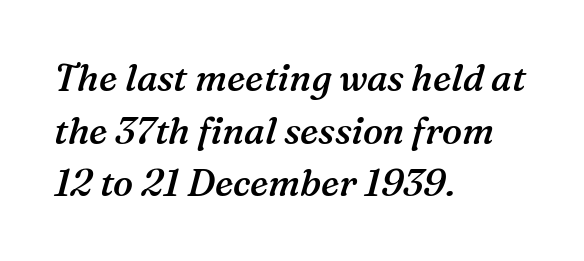
The image shows 37 px semibold serif type, italic (leaning right); set left-aligned, normal line spacing (1.42x), normal letter spacing, not underlined; medium stroke contrast and a medium x-height.
